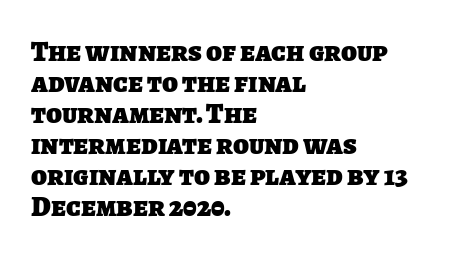
{"serif": "no", "bold": "yes", "weight": "heavy", "width": "normal", "stroke_contrast": "low", "x_height": "large", "monospaced": "no", "underline": "no", "align": "left", "line_spacing": "tight", "line_spacing_ratio": 1.07, "letter_spacing": "normal", "letter_spacing_em": 0.0, "glyph_px": 29}
